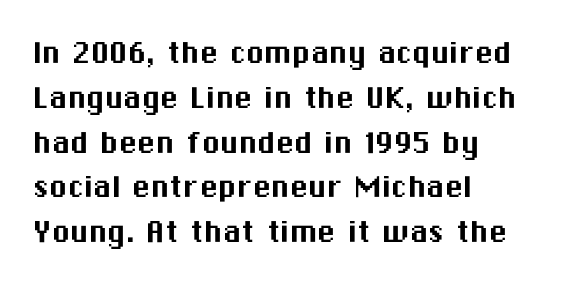
Anything drawn beneath the words? Only blank space. The type family on display is of the sans-serif kind. Looks like regular typesetting: each glyph gets only the width it needs. Nope, not italic — everything's standing straight.
